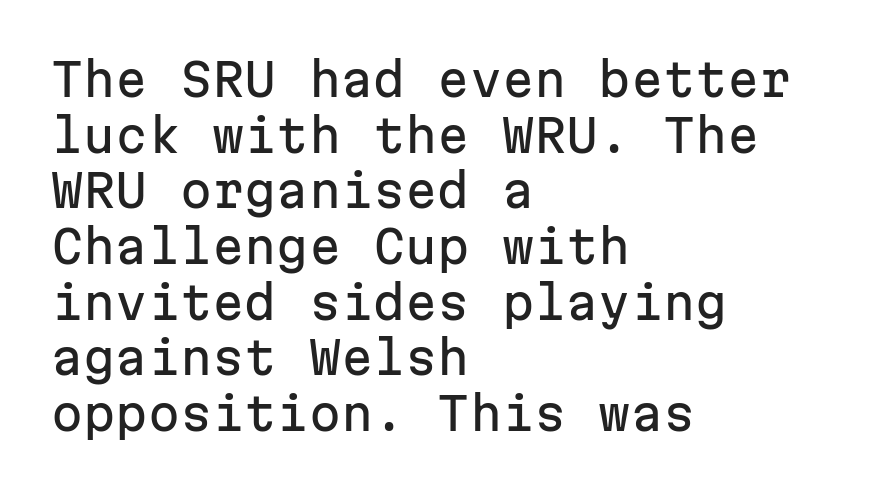
Letterform terminals end flat and unadorned throughout the passage. Horizontal alignment here is leftward, the default for most running prose. The space directly below the letters is spotless. This sample has the even, mechanical cadence of fixed-width lettering. If you drew a line through each stem, it would be perfectly vertical.
